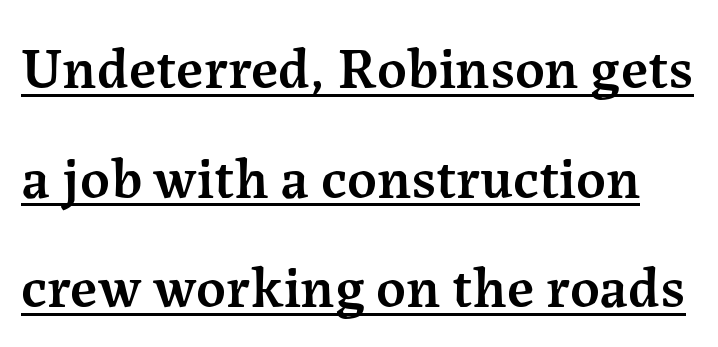
The typesetting leans somewhat heavy: a semibold. A continuous stroke trails under the words, as in a hyperlink. The letters advance in unequal steps, a hallmark of proportional type. I'd call this a serif setting — the letters wear small feet. This sample uses an upright cut, with every glyph sitting square on the baseline. You could call the tracking neutral — neither tight nor loose.
